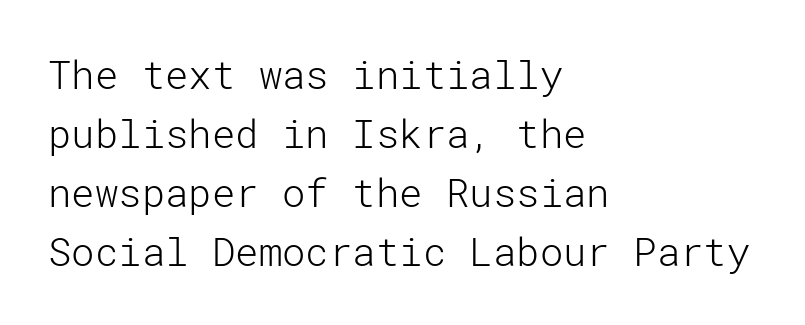
{"serif": "no", "italic": "no", "bold": "no", "weight": "light", "width": "normal", "stroke_contrast": "low", "x_height": "medium", "underline": "no", "align": "left", "line_spacing": "normal", "line_spacing_ratio": 1.51, "letter_spacing": "normal", "letter_spacing_em": 0.0, "glyph_px": 39}
